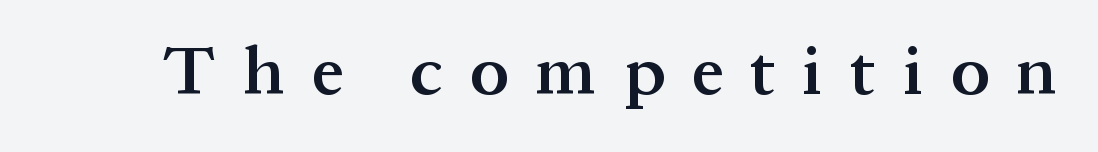
The image shows 69 px semibold serif type, upright; set unusually wide letter spacing (+0.4 em), not underlined; medium stroke contrast and a medium x-height.
